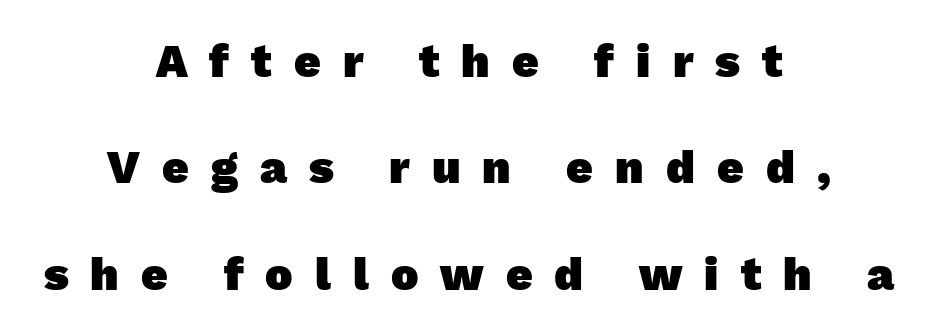
{"serif": "no", "bold": "yes", "weight": "heavy", "width": "normal", "stroke_contrast": "low", "x_height": "medium", "monospaced": "no", "underline": "no", "align": "center", "line_spacing": "loose", "line_spacing_ratio": 2.31, "letter_spacing": "wide", "letter_spacing_em": 0.48, "glyph_px": 46}
